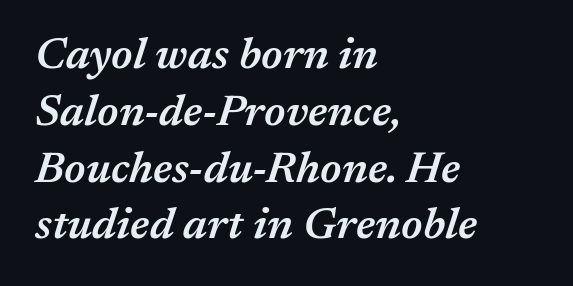
Q: Is the text bold? A: Semi-bold.
Q: Is the text italic (slanted)? A: Yes, it leans right by about 17 degrees.
Q: Is the text underlined? A: No.
Q: How is the paragraph aligned? A: Left-aligned.
Q: Is the spacing between letters normal or unusually wide? A: Normal.
Q: Is the spacing between lines tight, normal or loose? A: Normal.
Q: Width (condensed, normal, or wide)? A: Normal.
Q: Stroke contrast? A: Medium.
Q: x-height? A: Medium.
Q: Monospaced? A: No.
